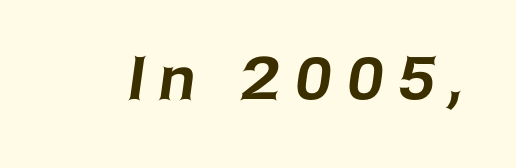
{"serif": "no", "width": "normal", "stroke_contrast": "low", "x_height": "medium", "monospaced": "no", "underline": "no", "letter_spacing": "wide", "letter_spacing_em": 0.24, "glyph_px": 59}
